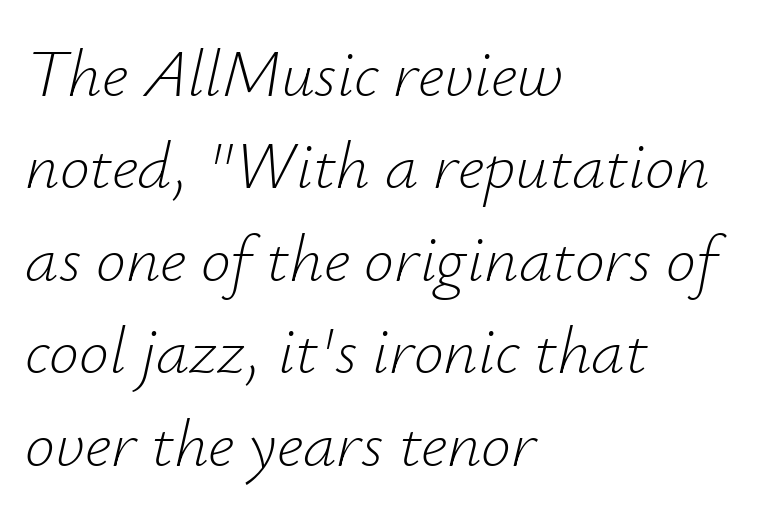
Stems here are at most as thick as an everyday book face. Regarding leading, the lines here are spaced in the standard way. The specimen omits any rule beneath the text block's lines. The passage shown has conventional tracking throughout. The lines are quadded left.
